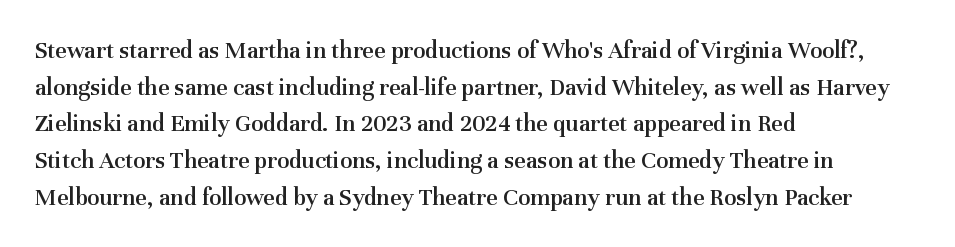
The gaps between neighbouring characters are ordinary and unremarkable. Clear beneath every line of the passage. The lettering holds an erect, upright posture throughout. Line starts are locked; line ends wander.
